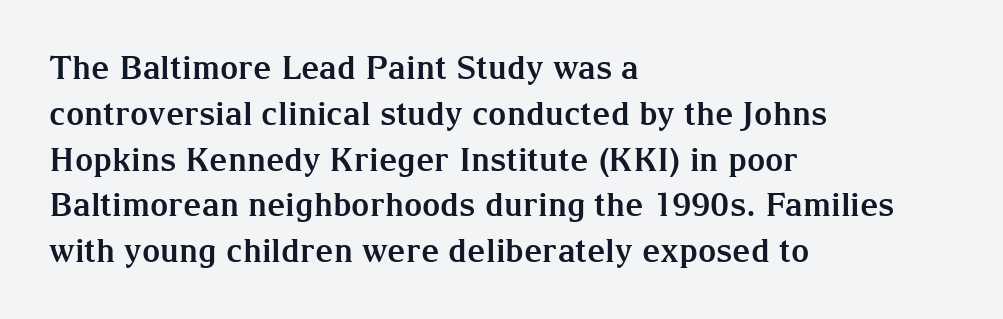
{"serif": "yes", "italic": "no", "bold": "yes", "weight": "bold", "width": "normal", "stroke_contrast": "medium", "x_height": "medium", "monospaced": "no", "underline": "no", "align": "left", "line_spacing": "normal", "line_spacing_ratio": 1.43, "letter_spacing": "normal", "letter_spacing_em": 0.0, "glyph_px": 32}
